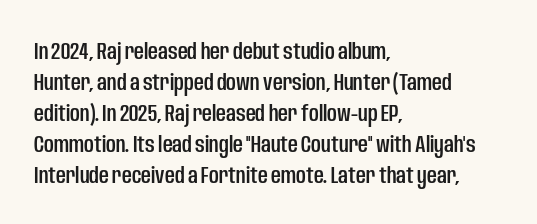
The image shows 24 px text type, upright; set left-aligned, normal line spacing (1.29x), normal letter spacing, not underlined.
